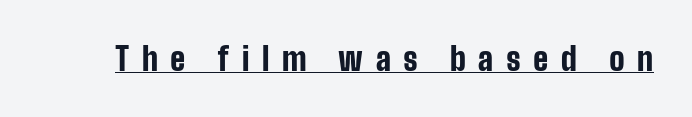
{"serif": "no", "italic": "no", "bold": "yes", "weight": "bold", "width": "condensed", "stroke_contrast": "low", "x_height": "medium", "monospaced": "no", "underline": "yes", "letter_spacing": "wide", "letter_spacing_em": 0.39, "glyph_px": 32}
